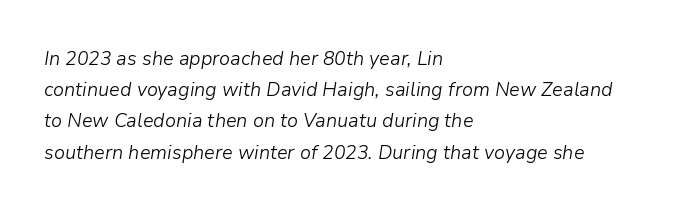
The image shows 20 px text type, italic (leaning right); set left-aligned, normal line spacing (1.56x), normal letter spacing, not underlined.
